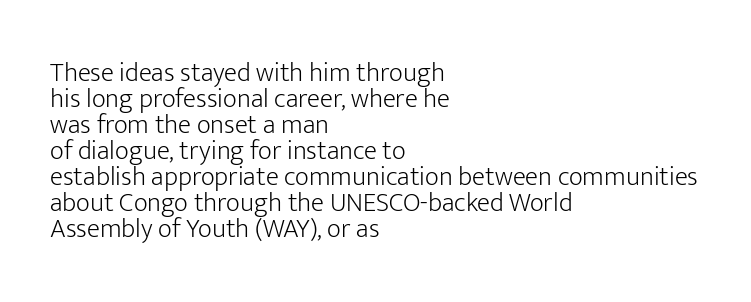
The image shows 27 px text type, upright; set left-aligned, tight line spacing (0.96x), normal letter spacing, not underlined.
